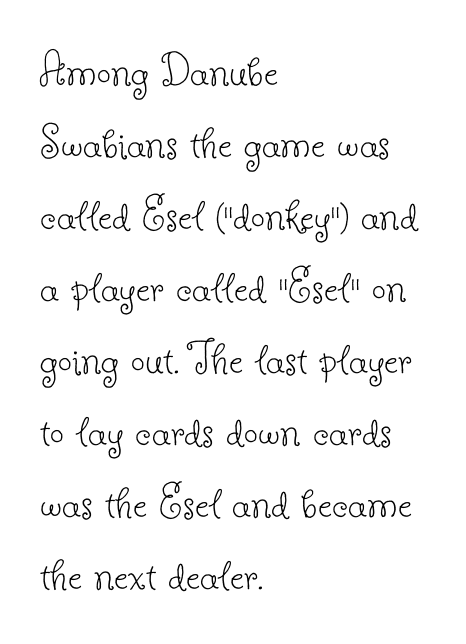
The image shows 50 px thin serif type, upright; set left-aligned, normal line spacing (1.44x), normal letter spacing, not underlined; low stroke contrast and a small x-height.
